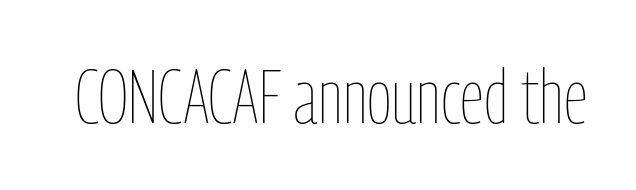
The image shows 76 px thin, condensed type, upright; set normal letter spacing, not underlined; low stroke contrast and a medium x-height.
